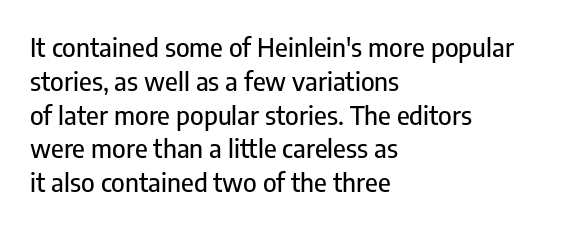
{"italic": "no", "underline": "no", "align": "left", "line_spacing": "normal", "line_spacing_ratio": 1.3, "letter_spacing": "normal", "letter_spacing_em": 0.0, "glyph_px": 26}
